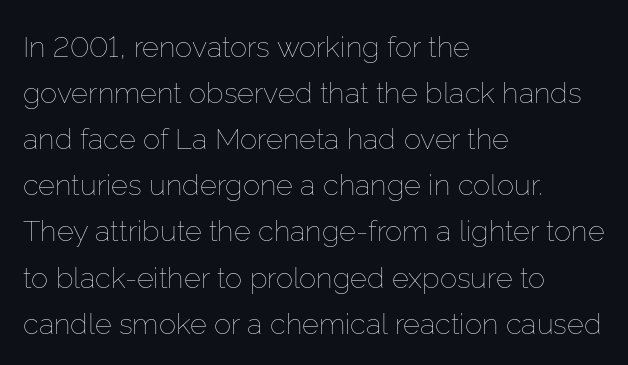
Q: Is the text bold? A: No.
Q: Is the text italic (slanted)? A: No, it is upright.
Q: Is the text underlined? A: No.
Q: How is the paragraph aligned? A: Left-aligned.
Q: Is the spacing between letters normal or unusually wide? A: Normal.
Q: Is the spacing between lines tight, normal or loose? A: Normal.
Q: Width (condensed, normal, or wide)? A: Normal.
Q: Stroke contrast? A: Low.
Q: x-height? A: Medium.
Q: Monospaced? A: No.
